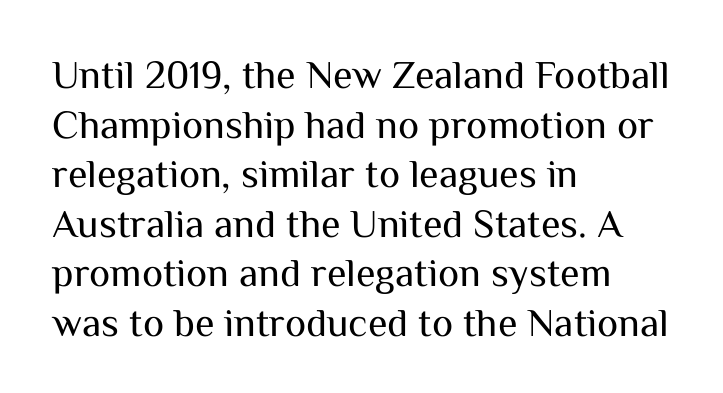
The image shows 40 px regular-weight sans-serif type, upright; set left-aligned, line spacing 1.24x, normal letter spacing, not underlined; medium stroke contrast and a medium x-height.
